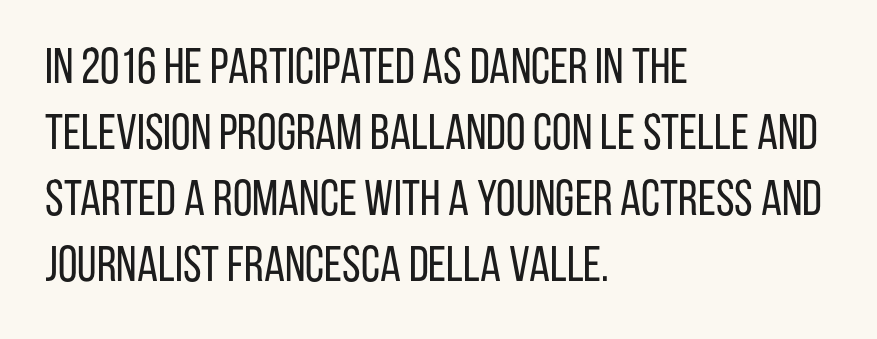
The image shows 50 px regular-weight, condensed sans-serif type, upright; set left-aligned, normal line spacing (1.32x), normal letter spacing, not underlined; low stroke contrast and a large x-height.
